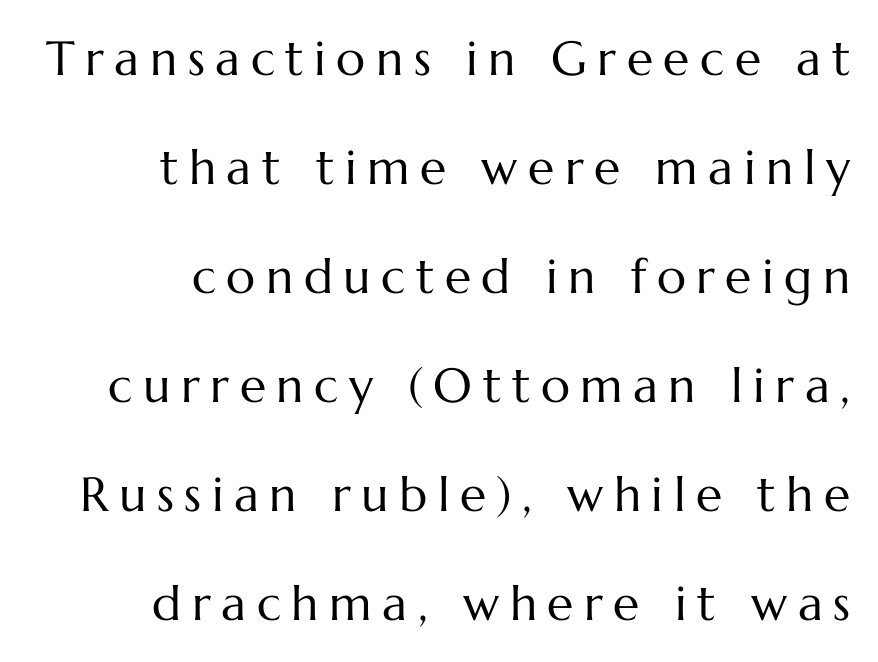
{"italic": "no", "bold": "no", "weight": "regular", "width": "normal", "stroke_contrast": "medium", "x_height": "medium", "monospaced": "no", "underline": "no", "align": "right", "line_spacing": "loose", "line_spacing_ratio": 2.27, "letter_spacing": "wide", "letter_spacing_em": 0.22, "glyph_px": 48}
